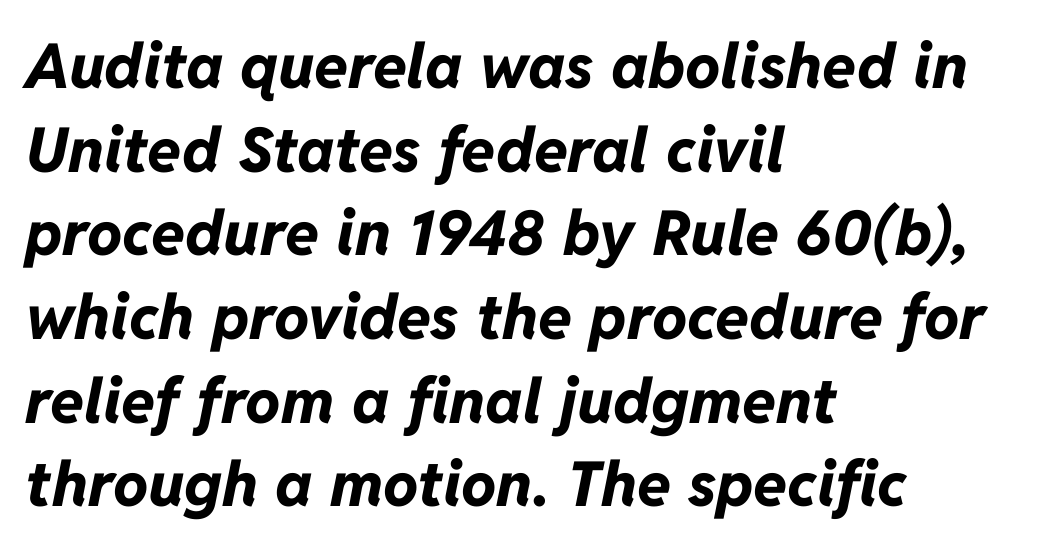
{"italic": "yes", "lean": "right", "slant_degrees": 11, "bold": "yes", "weight": "bold", "width": "normal", "stroke_contrast": "low", "x_height": "medium", "monospaced": "no", "underline": "no", "align": "left", "line_spacing": "normal", "line_spacing_ratio": 1.35, "letter_spacing": "normal", "letter_spacing_em": 0.0, "glyph_px": 62}
